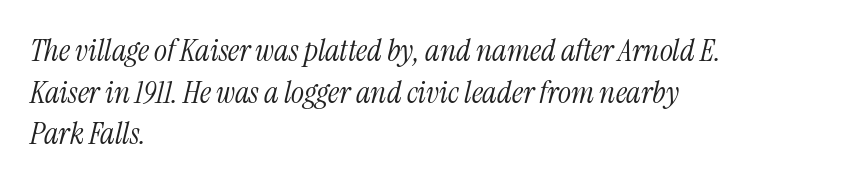
Q: Is the text bold? A: No.
Q: Is the text italic (slanted)? A: Yes, it leans right by about 13 degrees.
Q: Is the typeface a serif or a sans-serif typeface? A: Serif.
Q: Is the text underlined? A: No.
Q: How is the paragraph aligned? A: Left-aligned.
Q: Is the spacing between letters normal or unusually wide? A: Normal.
Q: Is the spacing between lines tight, normal or loose? A: Normal.
Q: Width (condensed, normal, or wide)? A: Condensed.
Q: Stroke contrast? A: Medium.
Q: x-height? A: Medium.
Q: Monospaced? A: No.
